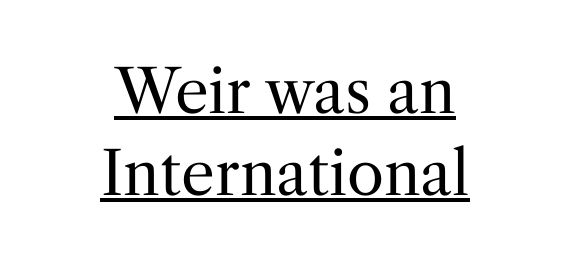
The image shows 60 px regular-weight serif type, upright; set centered, normal line spacing (1.36x), normal letter spacing, underlined; medium stroke contrast and a medium x-height.
